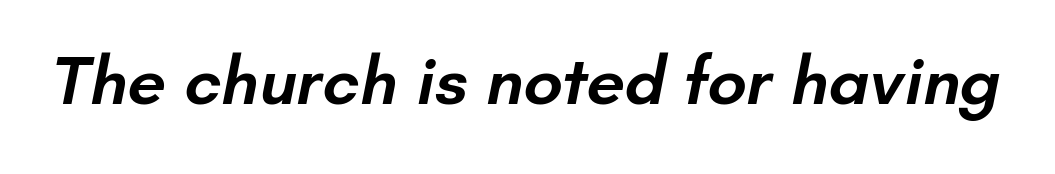
The image shows 69 px semibold sans-serif type; set normal letter spacing, not underlined; low stroke contrast and a small x-height.
